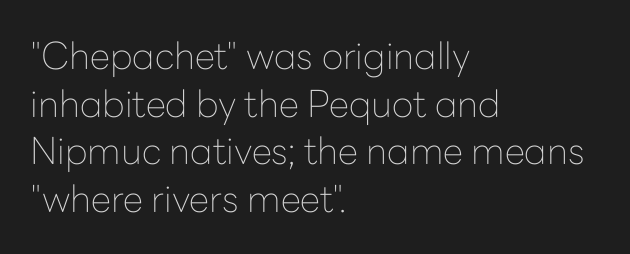
Rendered with straight, roman letterforms. The weight tops out at a normal text grade. The letters advance in unequal steps, a hallmark of proportional type. Caption: standard tracking, unaltered. Look at the bottom of the vertical strokes: they stop flat, with no serifs. Typeset ragged right — the left edge is the straight one.
